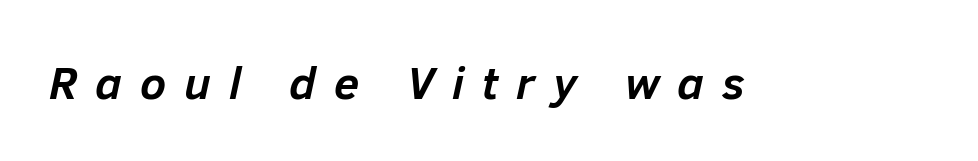
{"italic": "yes", "lean": "right", "slant_degrees": 12, "bold": "yes", "weight": "semibold", "width": "normal", "stroke_contrast": "low", "x_height": "medium", "monospaced": "no", "underline": "no", "letter_spacing": "wide", "letter_spacing_em": 0.39, "glyph_px": 46}
